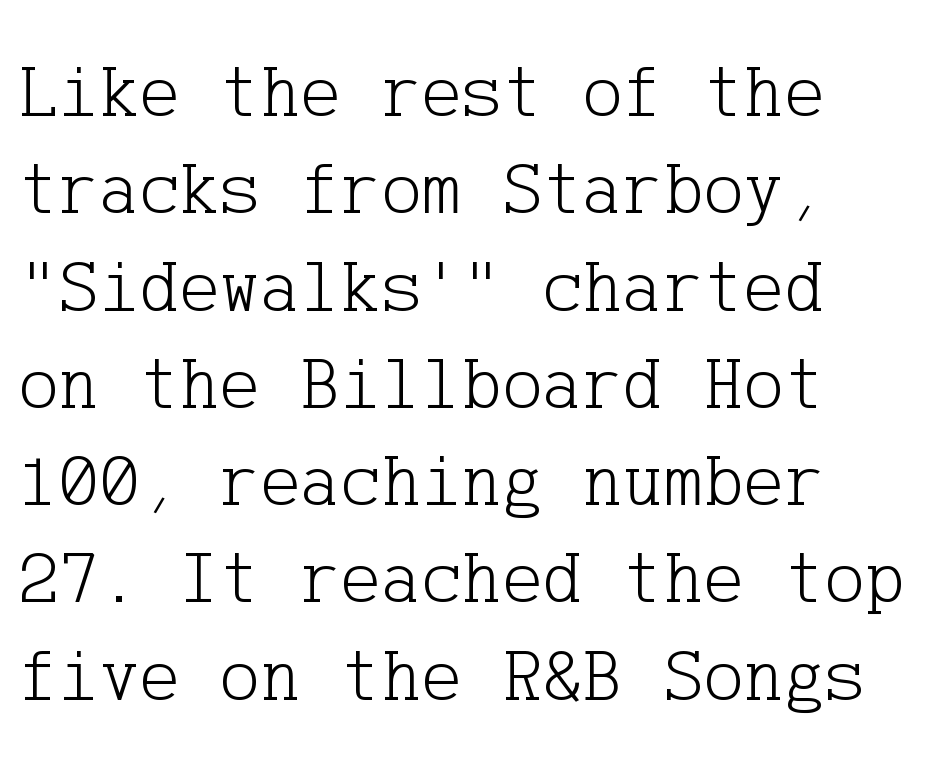
The image shows 76 px light serif type, upright; set left-aligned, normal line spacing (1.28x), normal letter spacing, not underlined; low stroke contrast and a medium x-height.
